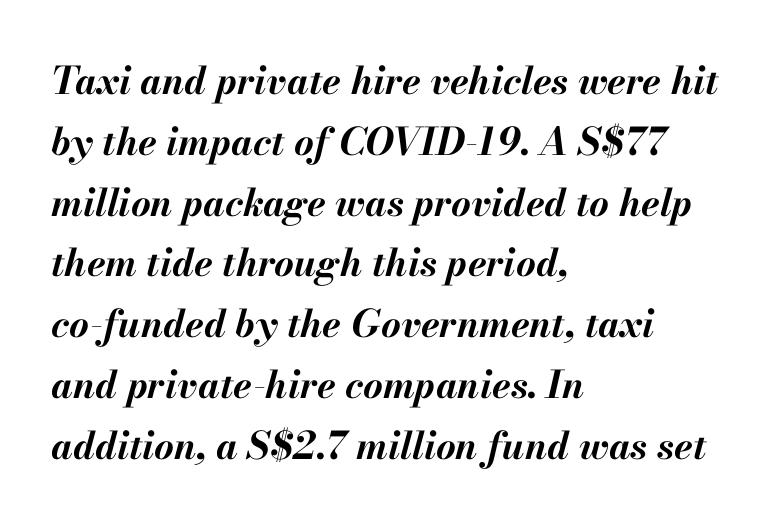
{"italic": "yes", "lean": "right", "slant_degrees": 13, "bold": "yes", "weight": "bold", "width": "normal", "stroke_contrast": "medium", "x_height": "small", "monospaced": "no", "underline": "no", "align": "left", "line_spacing": "normal", "line_spacing_ratio": 1.6, "letter_spacing": "normal", "letter_spacing_em": 0.0, "glyph_px": 38}
